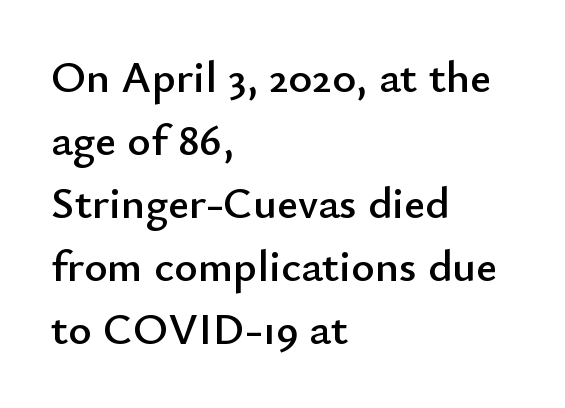
Q: Is the text italic (slanted)? A: No, it is upright.
Q: Is the typeface a serif or a sans-serif typeface? A: Sans-serif.
Q: Is the text underlined? A: No.
Q: How is the paragraph aligned? A: Left-aligned.
Q: Is the spacing between letters normal or unusually wide? A: Normal.
Q: Is the spacing between lines tight, normal or loose? A: Normal.
Q: Width (condensed, normal, or wide)? A: Normal.
Q: Stroke contrast? A: Low.
Q: x-height? A: Small.
Q: Monospaced? A: No.
